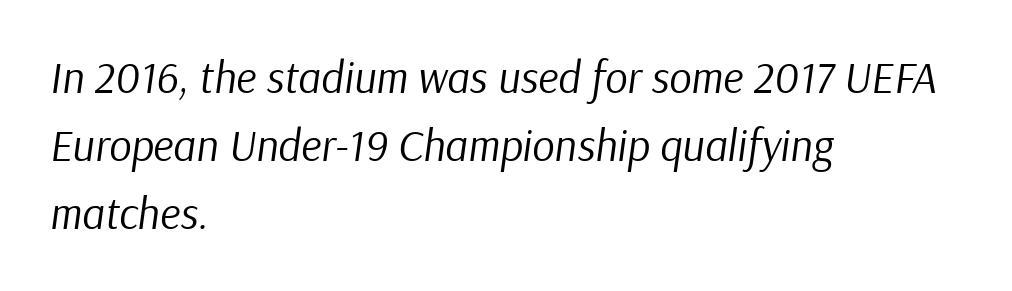
The image shows 44 px regular-weight type, italic (leaning right); set left-aligned, normal line spacing (1.55x), normal letter spacing, not underlined; low stroke contrast and a medium x-height.
